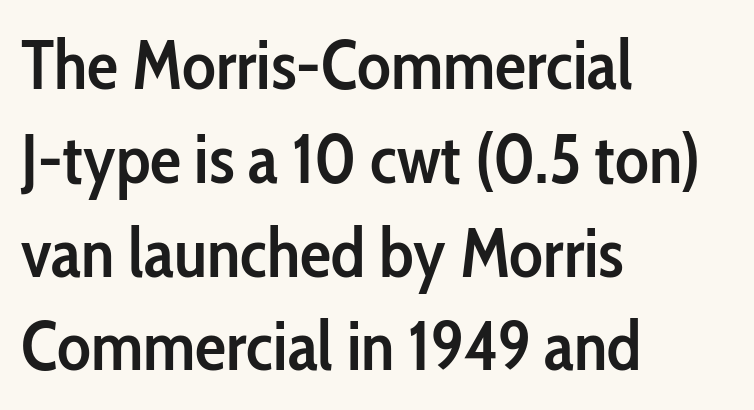
The image shows 70 px semibold, condensed sans-serif type, upright; set left-aligned, normal line spacing (1.34x), normal letter spacing, not underlined; low stroke contrast and a medium x-height.
